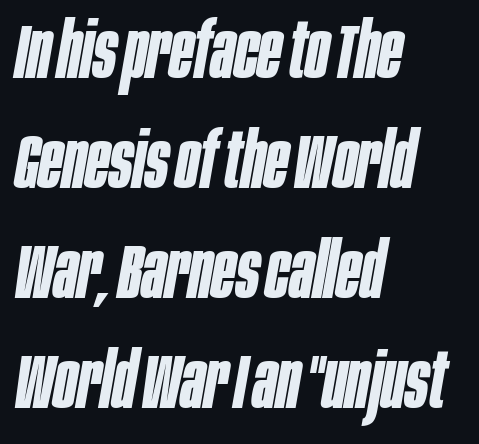
{"italic": "yes", "lean": "right", "slant_degrees": 10, "bold": "yes", "weight": "bold", "width": "condensed", "stroke_contrast": "low", "x_height": "large", "monospaced": "no", "underline": "no", "align": "left", "line_spacing": "normal", "line_spacing_ratio": 1.43, "letter_spacing": "normal", "letter_spacing_em": 0.0, "glyph_px": 77}
